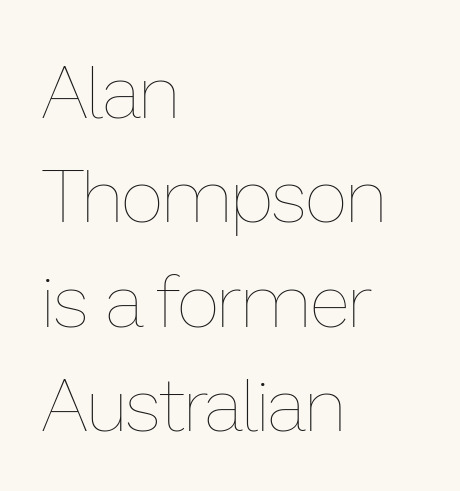
{"italic": "no", "bold": "no", "weight": "thin", "width": "normal", "stroke_contrast": "low", "x_height": "medium", "monospaced": "no", "underline": "no", "align": "left", "line_spacing": "normal", "line_spacing_ratio": 1.41, "letter_spacing": "normal", "letter_spacing_em": 0.0, "glyph_px": 74}
